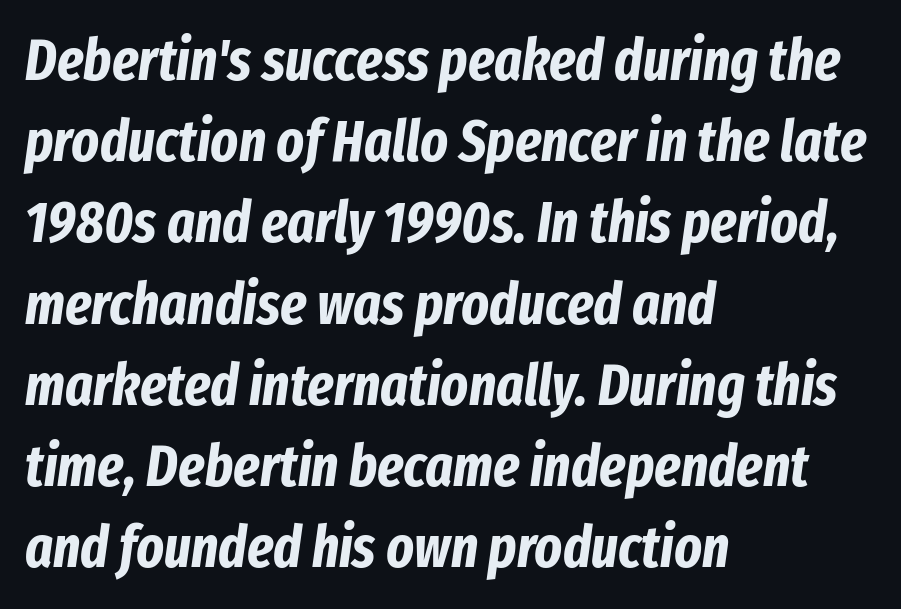
{"italic": "yes", "lean": "right", "slant_degrees": 8, "bold": "yes", "weight": "bold", "width": "condensed", "stroke_contrast": "low", "x_height": "medium", "monospaced": "no", "underline": "no", "align": "left", "line_spacing": "normal", "line_spacing_ratio": 1.4, "letter_spacing": "normal", "letter_spacing_em": 0.0, "glyph_px": 58}
